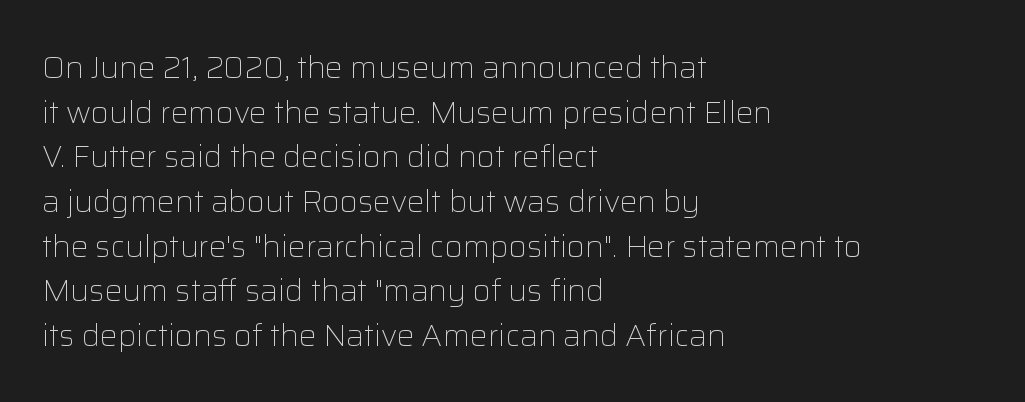
The rendering shows plain stroke endings on the letterforms — a sans-serif design. Lines of text with bare space underneath. The strokes carry an ordinary text weight at most. Leading: standard. Look at the tracking — it's just the regular setting, nothing added.
